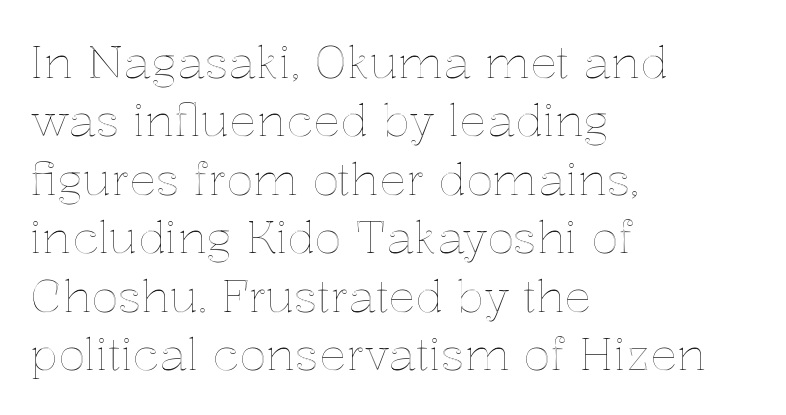
The image shows 45 px text type, upright; set left-aligned, normal line spacing (1.3x), normal letter spacing, not underlined; a medium x-height.
